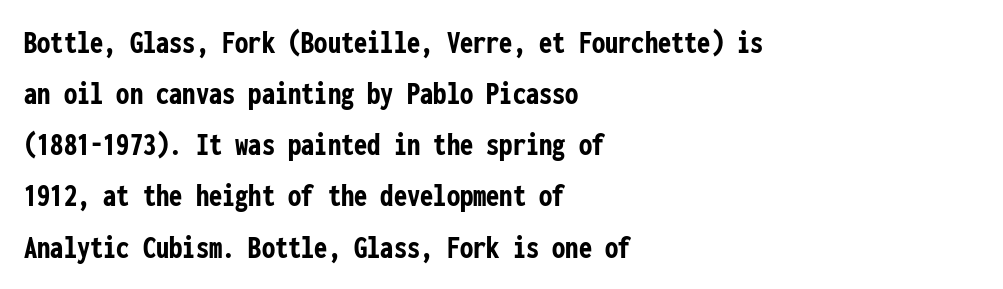
{"serif": "no", "italic": "no", "bold": "yes", "weight": "semibold", "width": "condensed", "stroke_contrast": "low", "x_height": "medium", "monospaced": "yes", "underline": "no", "align": "left", "line_spacing": "normal", "line_spacing_ratio": 1.55, "letter_spacing": "normal", "letter_spacing_em": 0.0, "glyph_px": 33}
